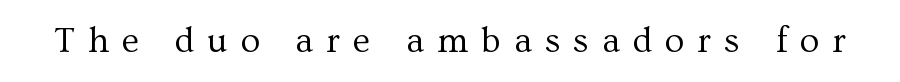
The image shows 36 px regular-weight serif type, upright; set unusually wide letter spacing (+0.36 em), not underlined; medium stroke contrast and a medium x-height.
